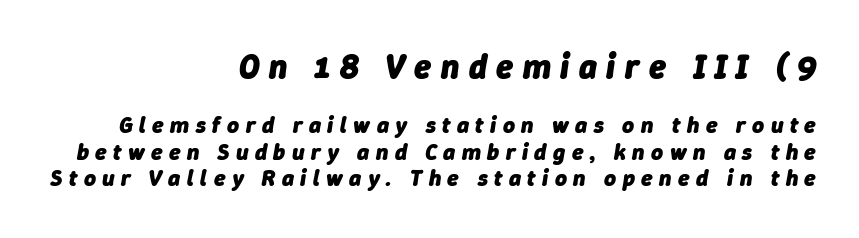
The image shows 34 px heavy type, italic (leaning right); set right-aligned, tight line spacing (1.15x), unusually wide letter spacing (+0.28 em), not underlined; the first (top) block is 1.48x larger; low stroke contrast and a medium x-height.
